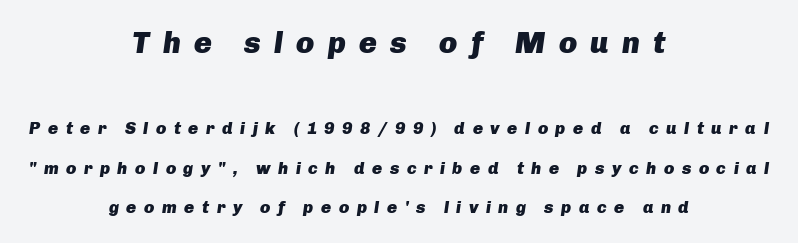
{"italic": "yes", "lean": "right", "slant_degrees": 8, "bold": "yes", "weight": "heavy", "width": "normal", "stroke_contrast": "low", "x_height": "medium", "monospaced": "no", "underline": "no", "align": "center", "line_spacing": "loose", "line_spacing_ratio": 2.33, "letter_spacing": "wide", "letter_spacing_em": 0.44, "larger_block": "first", "size_ratio": 1.76, "glyph_px": 30}
